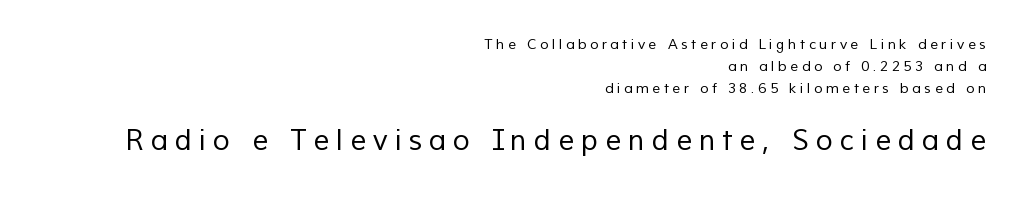
Q: Is the text bold? A: No.
Q: Is the typeface a serif or a sans-serif typeface? A: Sans-serif.
Q: Is the text underlined? A: No.
Q: How is the paragraph aligned? A: Right-aligned.
Q: Is the spacing between letters normal or unusually wide? A: Unusually wide.
Q: Is the spacing between lines tight, normal or loose? A: Normal.
Q: Which block of text is set in a larger size, the first (top) or the second (bottom)? A: The second (bottom) one.
Q: Width (condensed, normal, or wide)? A: Normal.
Q: Stroke contrast? A: Low.
Q: x-height? A: Medium.
Q: Monospaced? A: No.
